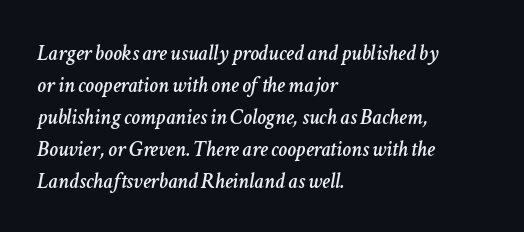
{"italic": "yes", "lean": "right", "slant_degrees": 11, "underline": "no", "align": "left", "line_spacing": "normal", "line_spacing_ratio": 1.46, "letter_spacing": "normal", "letter_spacing_em": 0.0, "glyph_px": 22}
